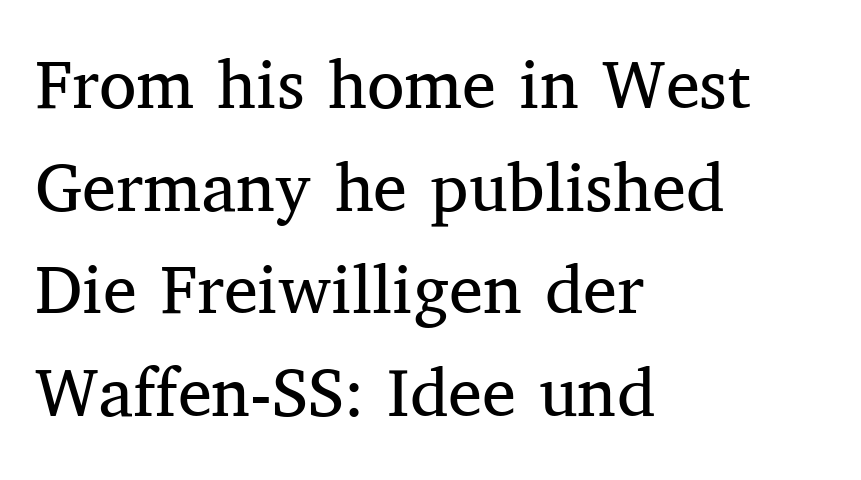
The image shows 68 px regular-weight serif type, upright; set left-aligned, normal line spacing (1.51x), normal letter spacing, not underlined; medium stroke contrast and a medium x-height.
